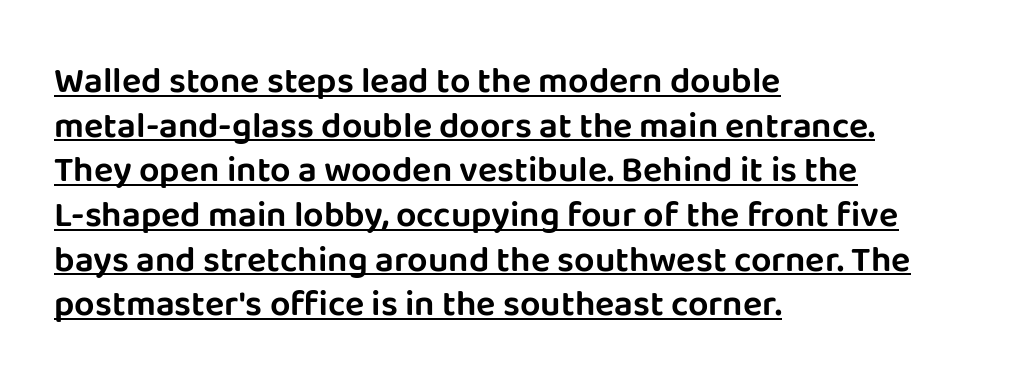
Notice how a bar underscores the lettering throughout. A roman cut, with each character standing at attention. Is this a fixed-width face? No — the glyphs have proportional, varying widths. Layout note: lines flush left. No feet cap the strokes, marking this as sans-serif type.
